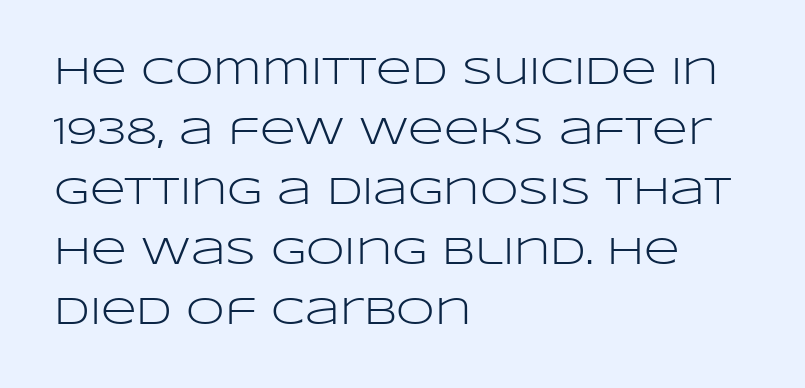
Q: Is the text bold? A: No.
Q: Is the text italic (slanted)? A: No, it is upright.
Q: Is the typeface a serif or a sans-serif typeface? A: Sans-serif.
Q: Is the text underlined? A: No.
Q: How is the paragraph aligned? A: Left-aligned.
Q: Is the spacing between letters normal or unusually wide? A: Normal.
Q: Is the spacing between lines tight, normal or loose? A: Normal.
Q: Width (condensed, normal, or wide)? A: Wide.
Q: Stroke contrast? A: Low.
Q: x-height? A: Large.
Q: Monospaced? A: No.
